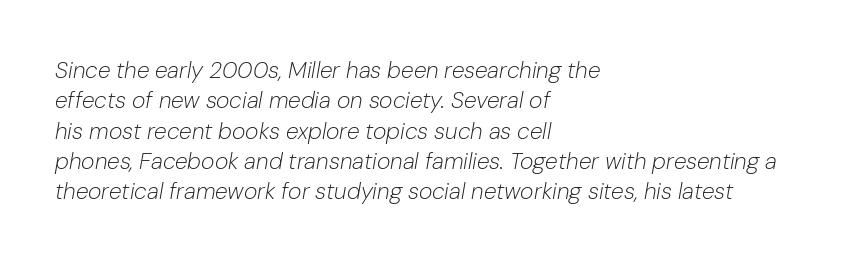
Q: Is the text bold? A: No.
Q: Is the text italic (slanted)? A: Yes, it leans right by about 10 degrees.
Q: Is the text underlined? A: No.
Q: How is the paragraph aligned? A: Left-aligned.
Q: Is the spacing between letters normal or unusually wide? A: Normal.
Q: Is the spacing between lines tight, normal or loose? A: Normal.
